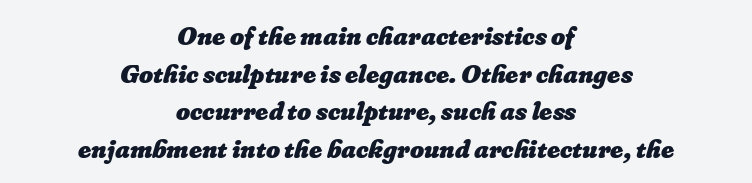
The image shows 27 px bold type; set centered, normal line spacing (1.39x), normal letter spacing, not underlined.
